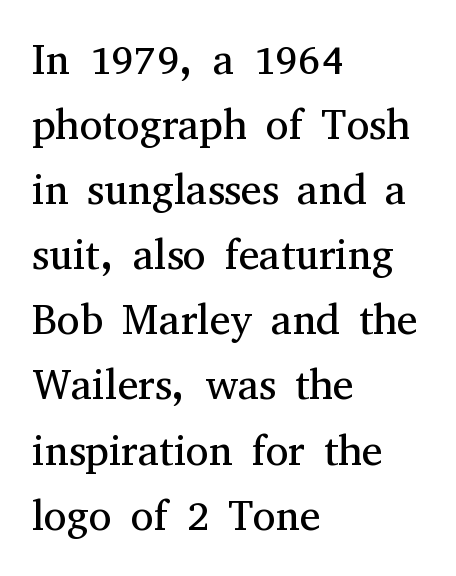
The image shows 42 px regular-weight serif type, upright; set left-aligned, normal line spacing (1.55x), normal letter spacing, not underlined; medium stroke contrast and a medium x-height.
